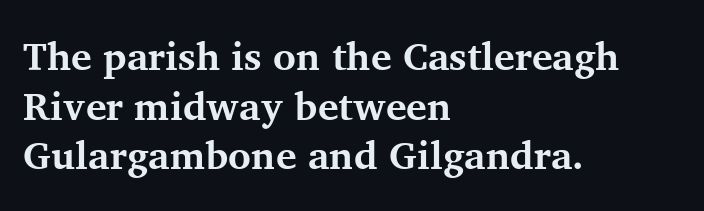
Set as a true bold cut, around the 700 mark. This is roman type, the default non-slanted kind. Look at the tracking — it's just the regular setting, nothing added. The paragraph has a hard left edge and a soft right edge. Proportional: the letters do not fall into vertical columns.
